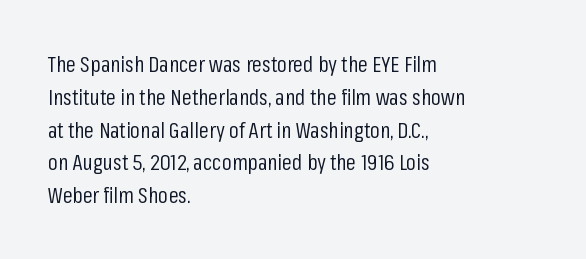
{"italic": "no", "bold": "no", "underline": "no", "align": "left", "line_spacing": "normal", "line_spacing_ratio": 1.49, "letter_spacing": "normal", "letter_spacing_em": 0.0, "glyph_px": 22}
